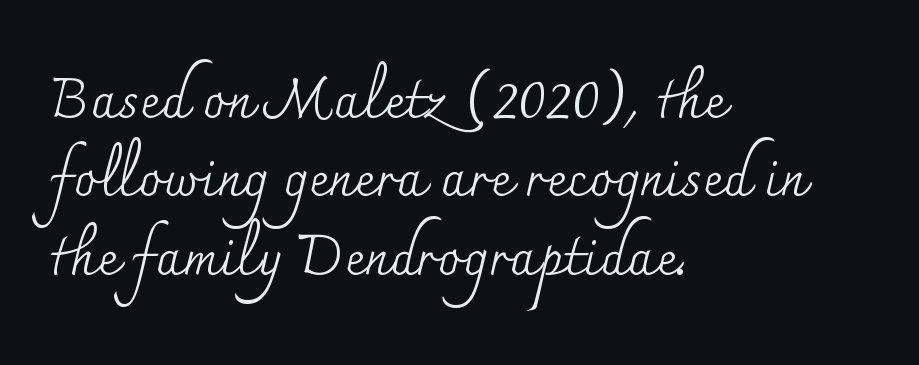
Q: Is the text bold? A: No.
Q: Is the text italic (slanted)? A: Yes.
Q: Is the typeface a serif or a sans-serif typeface? A: Serif.
Q: Is the text underlined? A: No.
Q: How is the paragraph aligned? A: Left-aligned.
Q: Is the spacing between letters normal or unusually wide? A: Normal.
Q: Is the spacing between lines tight, normal or loose? A: Normal.
Q: Width (condensed, normal, or wide)? A: Normal.
Q: Stroke contrast? A: Medium.
Q: x-height? A: Small.
Q: Monospaced? A: No.
